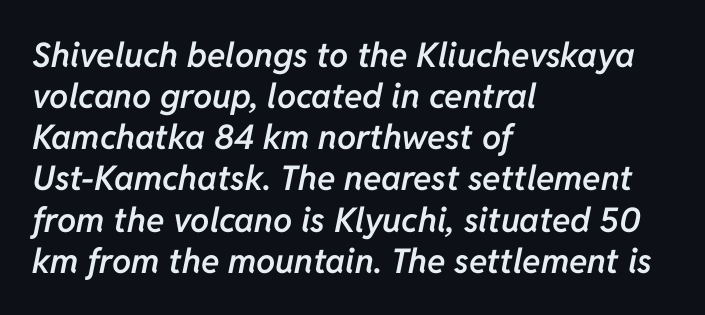
The image shows 34 px semibold type, italic (leaning right); set left-aligned, line spacing 1.21x, normal letter spacing, not underlined; low stroke contrast and a medium x-height.
